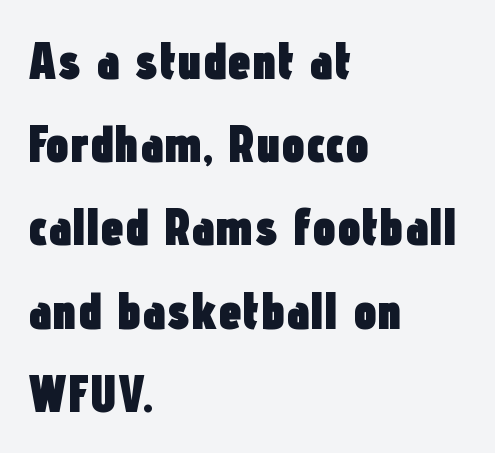
The image shows 53 px heavy, condensed sans-serif type, upright; set left-aligned, normal line spacing (1.57x), normal letter spacing, not underlined; low stroke contrast and a medium x-height.
